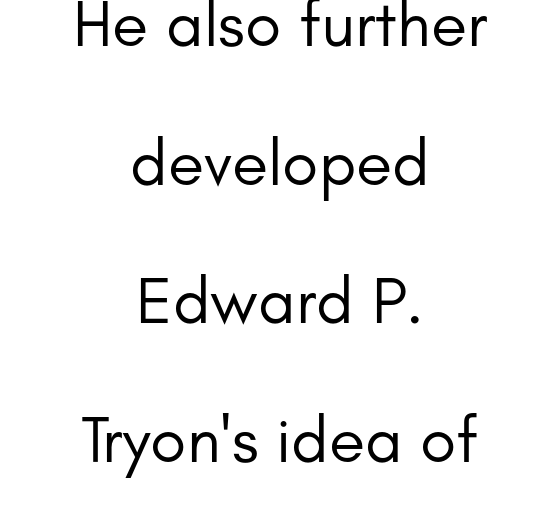
Q: Is the text bold? A: No.
Q: Is the text italic (slanted)? A: No, it is upright.
Q: Is the typeface a serif or a sans-serif typeface? A: Sans-serif.
Q: Is the text underlined? A: No.
Q: How is the paragraph aligned? A: Centered.
Q: Is the spacing between letters normal or unusually wide? A: Normal.
Q: Is the spacing between lines tight, normal or loose? A: Loose.
Q: Width (condensed, normal, or wide)? A: Normal.
Q: Stroke contrast? A: Low.
Q: x-height? A: Small.
Q: Monospaced? A: No.
